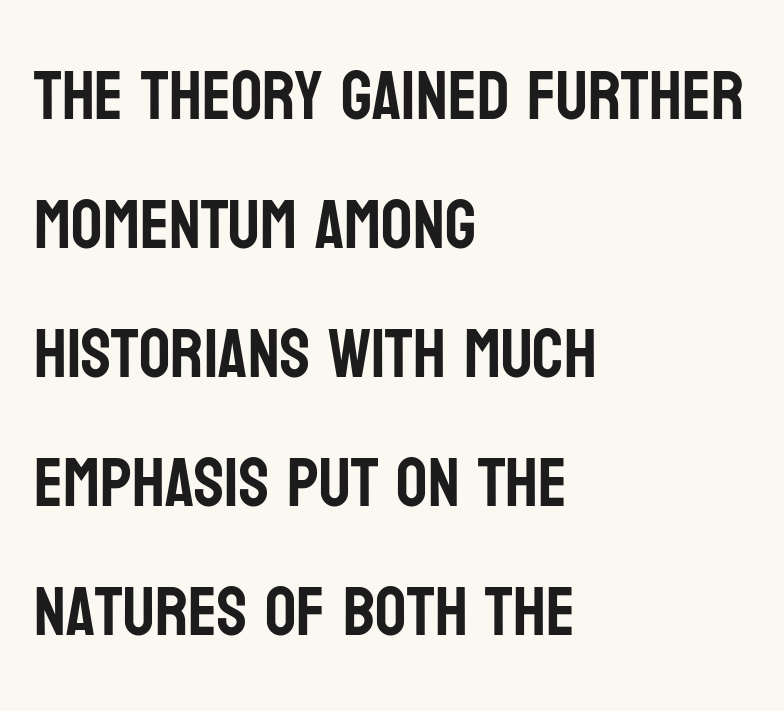
{"serif": "no", "italic": "no", "width": "condensed", "stroke_contrast": "low", "x_height": "large", "monospaced": "no", "underline": "no", "align": "left", "line_spacing_ratio": 1.87, "letter_spacing": "normal", "letter_spacing_em": 0.0, "glyph_px": 69}
